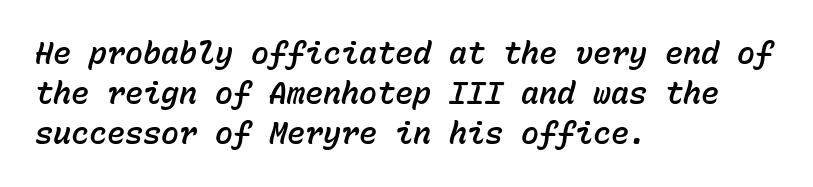
Q: Is the text italic (slanted)? A: Yes, it leans right by about 15 degrees.
Q: Is the text underlined? A: No.
Q: How is the paragraph aligned? A: Left-aligned.
Q: Is the spacing between letters normal or unusually wide? A: Normal.
Q: Is the spacing between lines tight, normal or loose? A: Normal.
Q: Width (condensed, normal, or wide)? A: Normal.
Q: Stroke contrast? A: Low.
Q: x-height? A: Medium.
Q: Monospaced? A: Yes.
